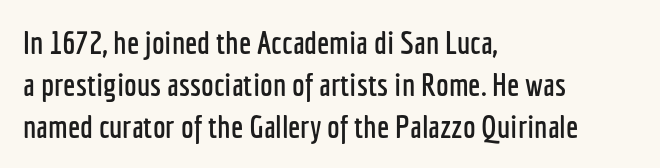
Q: Is the text italic (slanted)? A: No, it is upright.
Q: Is the typeface a serif or a sans-serif typeface? A: Sans-serif.
Q: Is the text underlined? A: No.
Q: How is the paragraph aligned? A: Left-aligned.
Q: Is the spacing between letters normal or unusually wide? A: Normal.
Q: Is the spacing between lines tight, normal or loose? A: Normal.
Q: Width (condensed, normal, or wide)? A: Condensed.
Q: Stroke contrast? A: Low.
Q: x-height? A: Medium.
Q: Monospaced? A: No.
